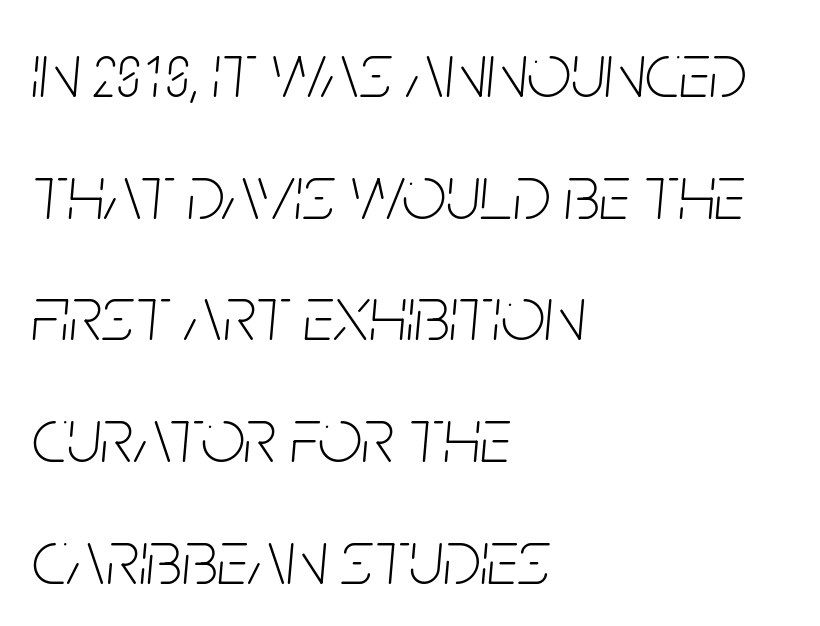
{"italic": "yes", "lean": "right", "slant_degrees": 5, "bold": "no", "weight": "thin", "width": "condensed", "stroke_contrast": "low", "x_height": "large", "monospaced": "no", "underline": "no", "align": "left", "line_spacing": "normal", "line_spacing_ratio": 1.56, "letter_spacing": "normal", "letter_spacing_em": 0.0, "glyph_px": 78}
